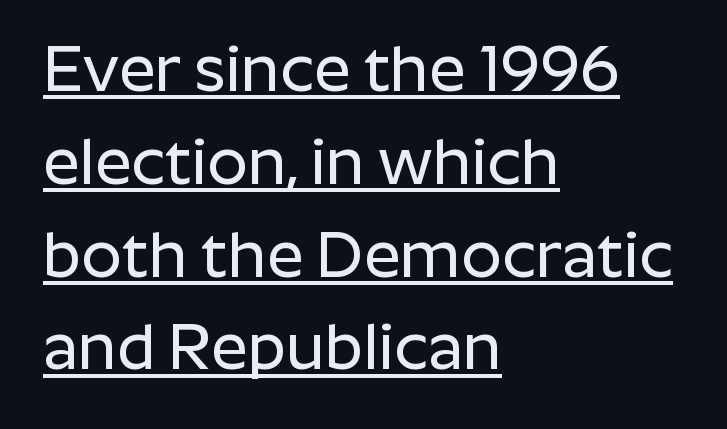
{"serif": "no", "italic": "no", "width": "normal", "stroke_contrast": "low", "x_height": "medium", "monospaced": "no", "underline": "yes", "align": "left", "line_spacing": "normal", "line_spacing_ratio": 1.45, "letter_spacing": "normal", "letter_spacing_em": 0.0, "glyph_px": 64}
